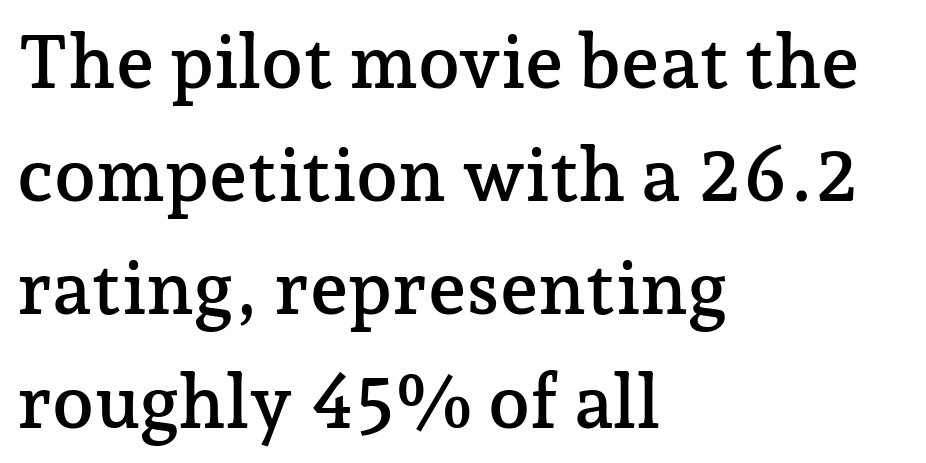
{"serif": "yes", "italic": "no", "width": "normal", "stroke_contrast": "low", "x_height": "medium", "monospaced": "no", "underline": "no", "align": "left", "line_spacing": "normal", "line_spacing_ratio": 1.51, "letter_spacing": "normal", "letter_spacing_em": 0.0, "glyph_px": 75}
